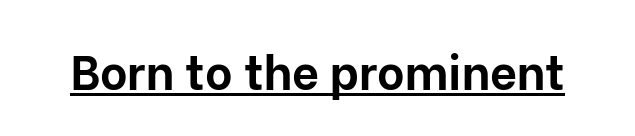
The image shows 47 px bold sans-serif type, upright; set normal letter spacing, underlined; low stroke contrast and a medium x-height.
